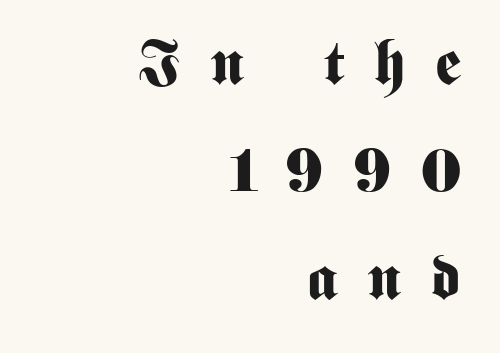
Q: Is the text bold? A: Yes.
Q: Is the text italic (slanted)? A: No, it is upright.
Q: Is the typeface a serif or a sans-serif typeface? A: Sans-serif.
Q: Is the text underlined? A: No.
Q: How is the paragraph aligned? A: Right-aligned.
Q: Is the spacing between letters normal or unusually wide? A: Unusually wide.
Q: Width (condensed, normal, or wide)? A: Condensed.
Q: Stroke contrast? A: Medium.
Q: x-height? A: Medium.
Q: Monospaced? A: No.
